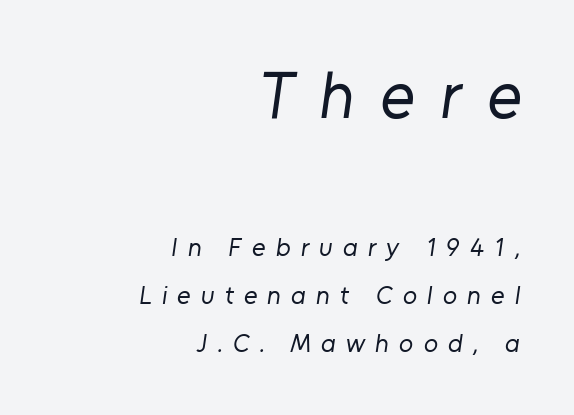
{"serif": "no", "bold": "no", "weight": "regular", "width": "normal", "stroke_contrast": "low", "x_height": "medium", "monospaced": "no", "underline": "no", "align": "right", "line_spacing_ratio": 1.86, "letter_spacing": "wide", "letter_spacing_em": 0.39, "larger_block": "first", "size_ratio": 2.54, "glyph_px": 66}
